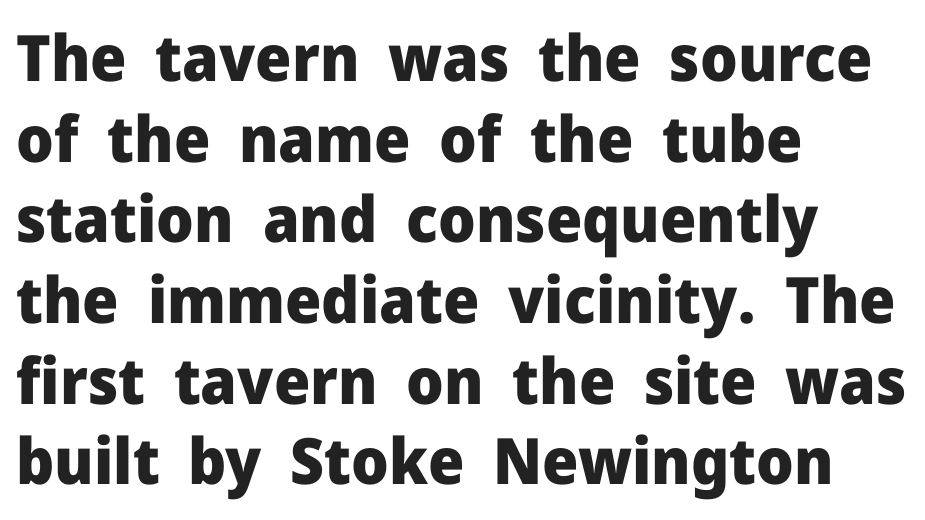
The image shows 64 px heavy sans-serif type, upright; set left-aligned, normal line spacing (1.26x), normal letter spacing, not underlined; low stroke contrast and a medium x-height.
